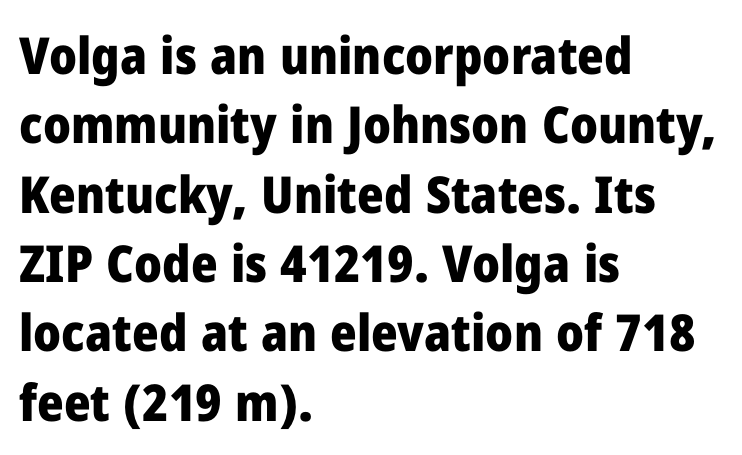
The image shows 51 px heavy sans-serif type, upright; set left-aligned, normal line spacing (1.36x), normal letter spacing, not underlined; low stroke contrast and a medium x-height.
